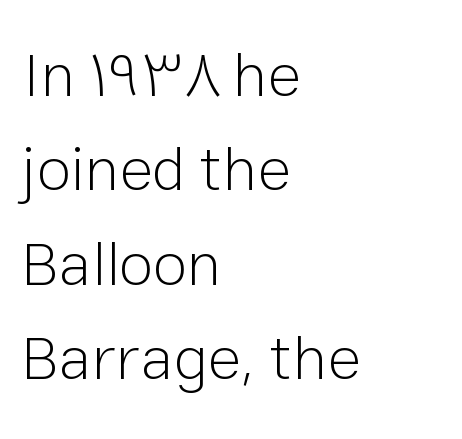
{"serif": "no", "italic": "no", "bold": "no", "weight": "light", "width": "normal", "stroke_contrast": "low", "x_height": "medium", "monospaced": "no", "underline": "no", "align": "left", "line_spacing": "normal", "line_spacing_ratio": 1.5, "letter_spacing": "normal", "letter_spacing_em": 0.0, "glyph_px": 63}
